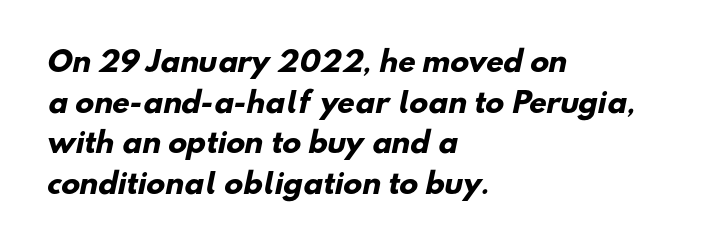
The image shows 28 px heavy sans-serif type; set left-aligned, normal line spacing (1.45x), normal letter spacing, not underlined; low stroke contrast and a small x-height.
